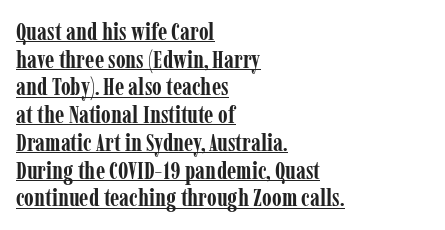
{"italic": "no", "bold": "yes", "underline": "yes", "align": "left", "line_spacing": "tight", "line_spacing_ratio": 1.11, "letter_spacing": "normal", "letter_spacing_em": 0.0, "glyph_px": 25}
